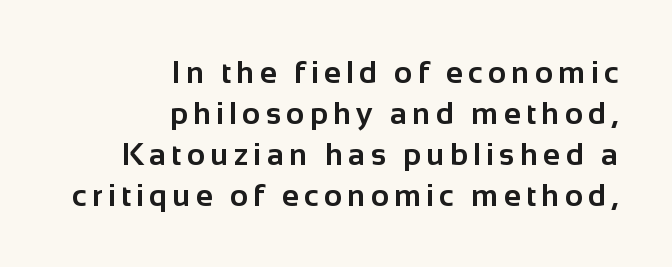
{"serif": "no", "italic": "no", "bold": "yes", "weight": "bold", "width": "normal", "stroke_contrast": "low", "x_height": "medium", "monospaced": "no", "underline": "no", "align": "right", "line_spacing": "normal", "line_spacing_ratio": 1.32, "glyph_px": 31}
